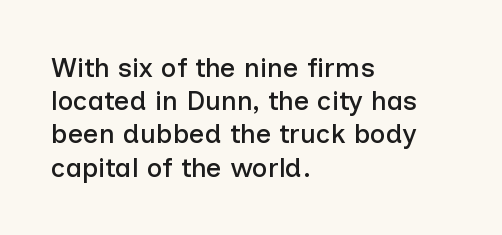
Every row of glyphs begins at an identical x-position on the left. These lines were composed using upright roman letters. Standard letterfit; no display-style spreading of the glyphs. The glyphs are unaccompanied by any horizontal stroke below them.
